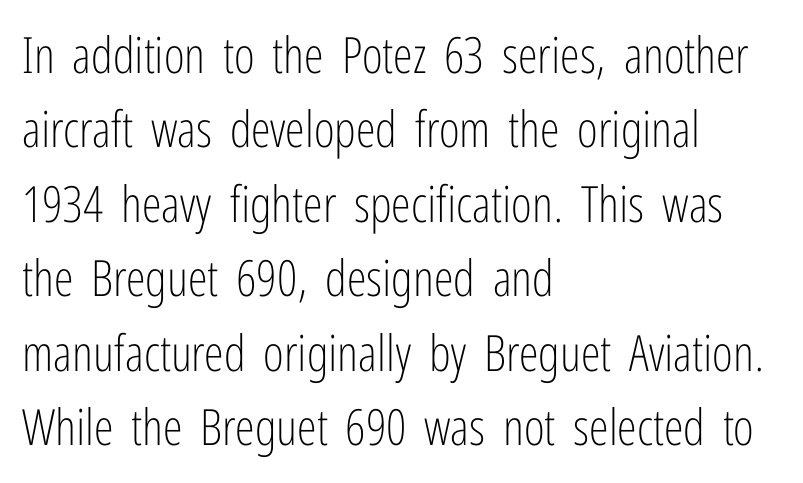
{"serif": "no", "italic": "no", "bold": "no", "weight": "light", "width": "condensed", "stroke_contrast": "low", "x_height": "medium", "monospaced": "no", "underline": "no", "align": "left", "line_spacing": "normal", "line_spacing_ratio": 1.49, "letter_spacing": "normal", "letter_spacing_em": 0.0, "glyph_px": 50}
